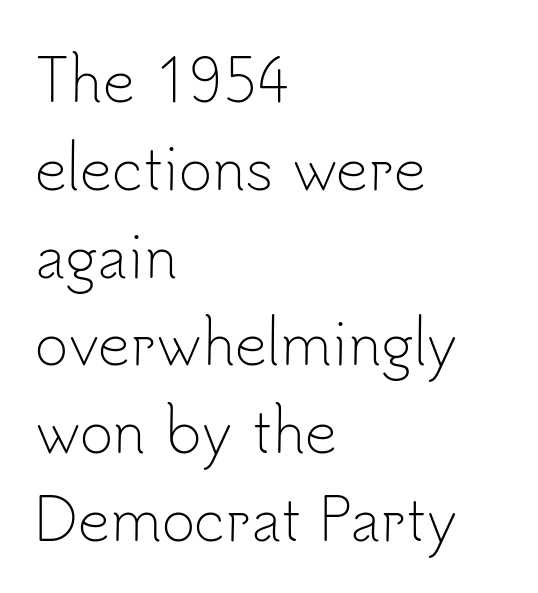
Q: Is the text bold? A: No.
Q: Is the text italic (slanted)? A: No, it is upright.
Q: Is the typeface a serif or a sans-serif typeface? A: Sans-serif.
Q: Is the text underlined? A: No.
Q: How is the paragraph aligned? A: Left-aligned.
Q: Is the spacing between letters normal or unusually wide? A: Normal.
Q: Is the spacing between lines tight, normal or loose? A: Normal.
Q: Width (condensed, normal, or wide)? A: Normal.
Q: Stroke contrast? A: Low.
Q: x-height? A: Small.
Q: Monospaced? A: No.
